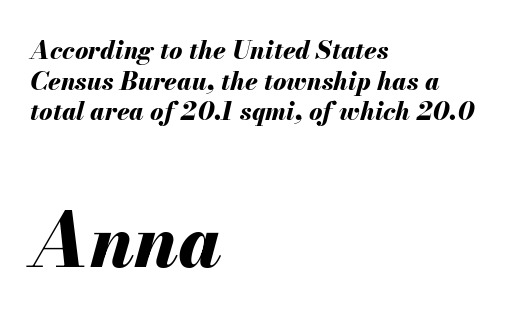
Tracking value appears to be zero — textbook default spacing. The face used here is proportionally spaced, like ordinary book or web type. A student would call this left alignment; a typographer would say flush left, rag right. Which of the two is more prominent by size? The second, at the bottom.
